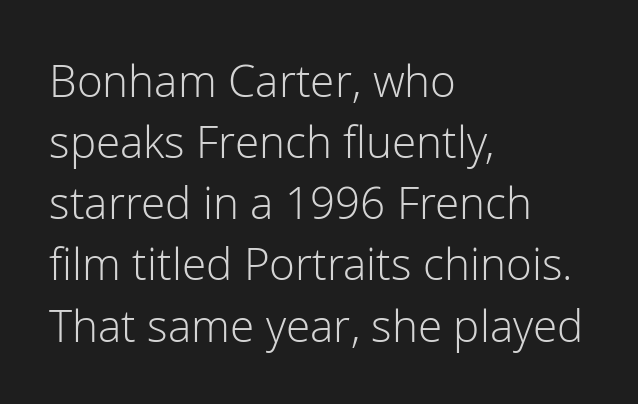
{"serif": "no", "italic": "no", "bold": "no", "weight": "light", "width": "normal", "stroke_contrast": "low", "x_height": "medium", "monospaced": "no", "underline": "no", "align": "left", "line_spacing": "normal", "line_spacing_ratio": 1.39, "letter_spacing": "normal", "letter_spacing_em": 0.0, "glyph_px": 44}
